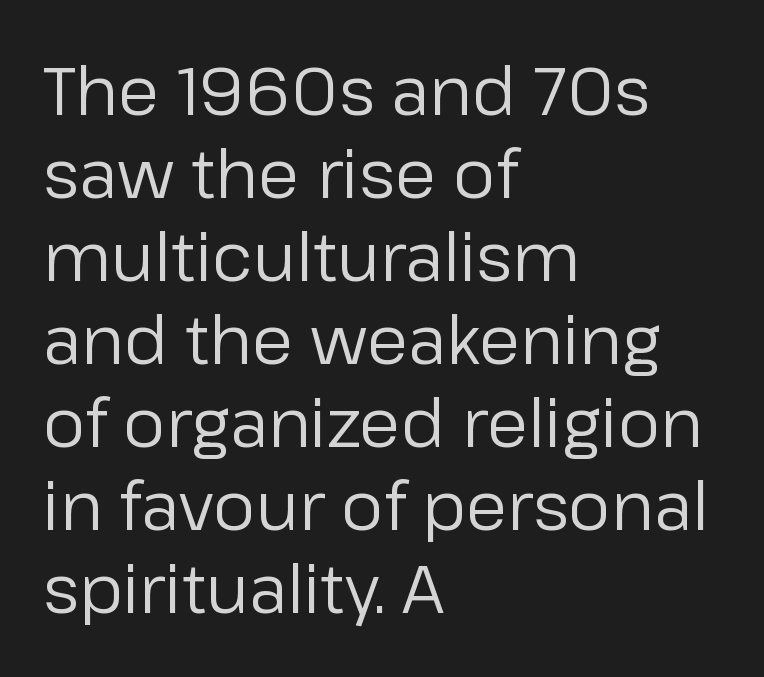
Q: Is the text bold? A: No.
Q: Is the text italic (slanted)? A: No, it is upright.
Q: Is the typeface a serif or a sans-serif typeface? A: Sans-serif.
Q: Is the text underlined? A: No.
Q: How is the paragraph aligned? A: Left-aligned.
Q: Is the spacing between letters normal or unusually wide? A: Normal.
Q: Width (condensed, normal, or wide)? A: Normal.
Q: Stroke contrast? A: Low.
Q: x-height? A: Medium.
Q: Monospaced? A: No.
